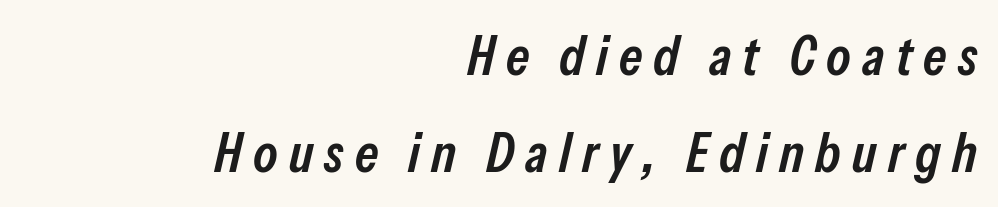
The image shows 55 px semibold, condensed type, italic (leaning right); set right-aligned, line spacing 1.76x, unusually wide letter spacing (+0.2 em), not underlined; low stroke contrast and a medium x-height.
